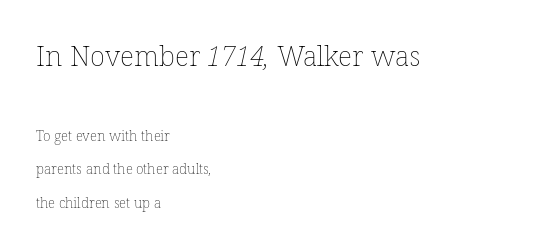
Q: Is the text bold? A: No.
Q: Is the text underlined? A: No.
Q: How is the paragraph aligned? A: Left-aligned.
Q: Is the spacing between letters normal or unusually wide? A: Normal.
Q: Is the spacing between lines tight, normal or loose? A: Loose.
Q: Which block of text is set in a larger size, the first (top) or the second (bottom)? A: The first (top) one.
Q: Width (condensed, normal, or wide)? A: Normal.
Q: Stroke contrast? A: Low.
Q: x-height? A: Medium.
Q: Monospaced? A: No.
